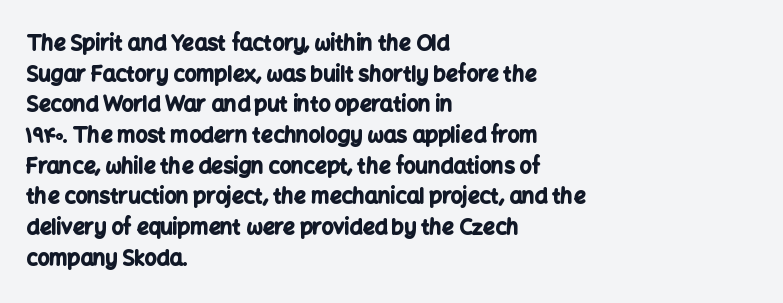
Q: Is the text bold? A: Yes.
Q: Is the text italic (slanted)? A: No, it is upright.
Q: Is the text underlined? A: No.
Q: How is the paragraph aligned? A: Left-aligned.
Q: Is the spacing between letters normal or unusually wide? A: Normal.
Q: Is the spacing between lines tight, normal or loose? A: Normal.
